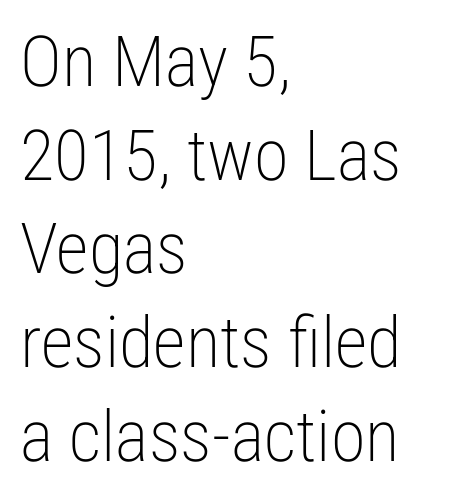
The image shows 71 px light, condensed sans-serif type, upright; set left-aligned, normal line spacing (1.32x), normal letter spacing, not underlined; low stroke contrast and a medium x-height.
